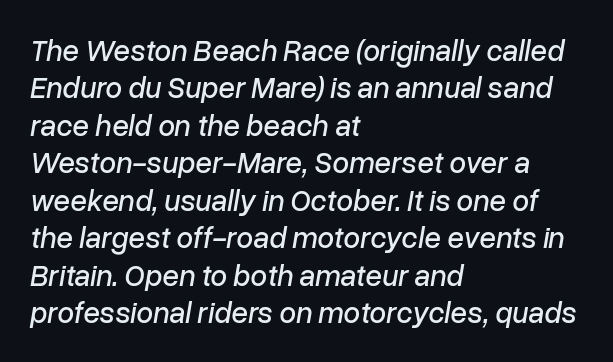
Q: Is the text italic (slanted)? A: Yes, it leans right by about 10 degrees.
Q: Is the text underlined? A: No.
Q: How is the paragraph aligned? A: Left-aligned.
Q: Is the spacing between letters normal or unusually wide? A: Normal.
Q: Is the spacing between lines tight, normal or loose? A: Normal.
Q: Width (condensed, normal, or wide)? A: Normal.
Q: Stroke contrast? A: Low.
Q: x-height? A: Medium.
Q: Monospaced? A: No.
